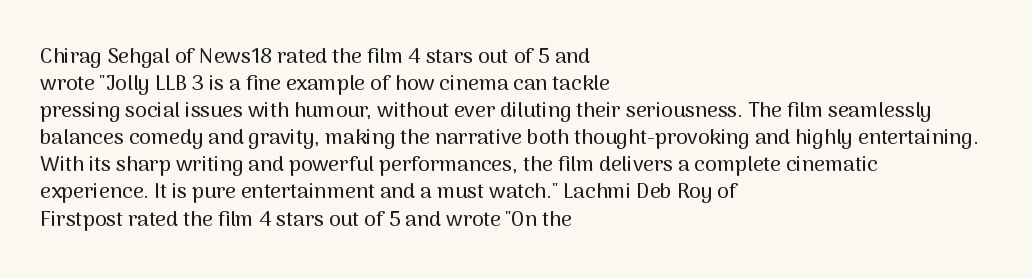
Q: Is the text italic (slanted)? A: No, it is upright.
Q: Is the text underlined? A: No.
Q: How is the paragraph aligned? A: Left-aligned.
Q: Is the spacing between letters normal or unusually wide? A: Normal.
Q: Is the spacing between lines tight, normal or loose? A: Normal.
